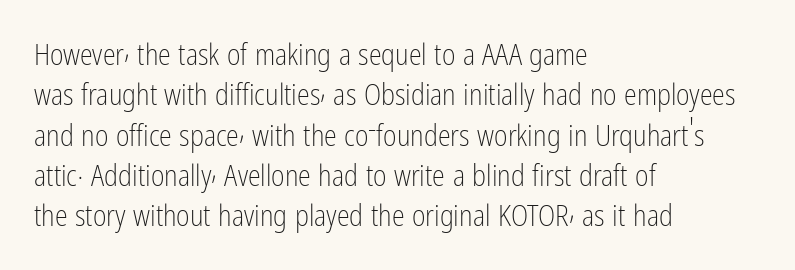
{"serif": "no", "italic": "no", "bold": "no", "weight": "light", "width": "condensed", "stroke_contrast": "low", "x_height": "medium", "monospaced": "no", "underline": "no", "align": "left", "line_spacing": "normal", "line_spacing_ratio": 1.39, "letter_spacing": "normal", "letter_spacing_em": 0.0, "glyph_px": 29}
